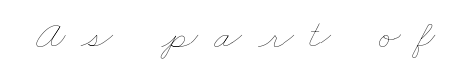
Q: Is the text bold? A: No.
Q: Is the text underlined? A: No.
Q: Is the spacing between letters normal or unusually wide? A: Unusually wide.
Q: Width (condensed, normal, or wide)? A: Wide.
Q: Stroke contrast? A: Low.
Q: x-height? A: Small.
Q: Monospaced? A: No.
